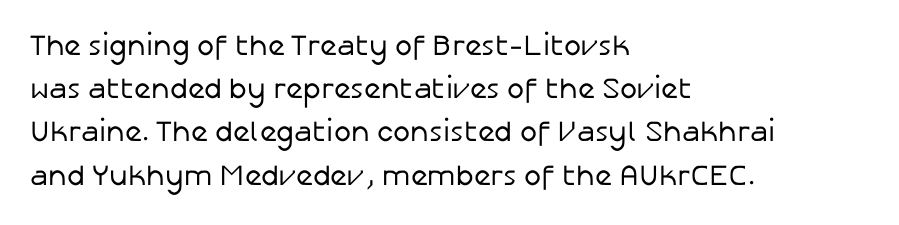
The image shows 29 px regular-weight sans-serif type, upright; set left-aligned, normal line spacing (1.49x), normal letter spacing, not underlined; low stroke contrast and a medium x-height.
